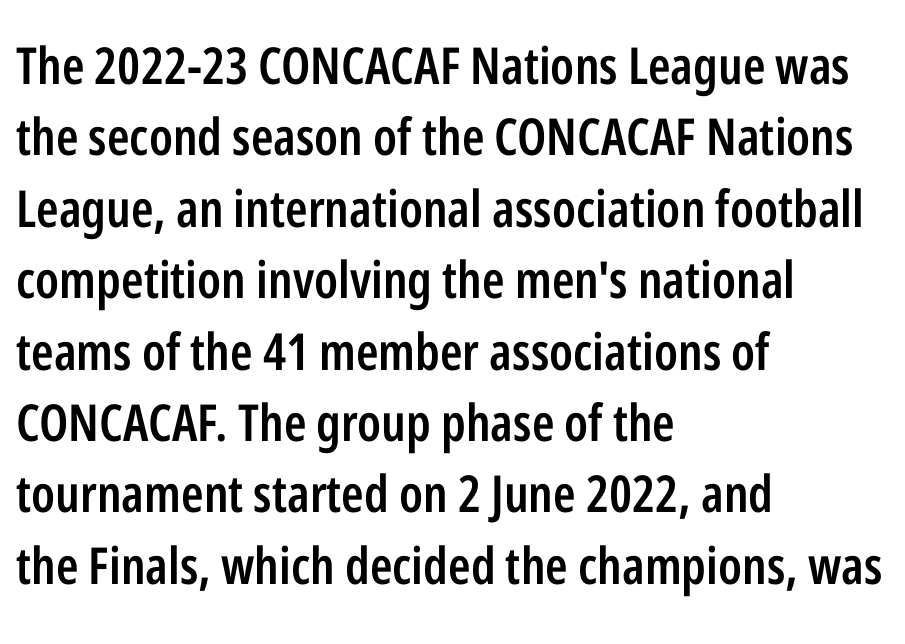
{"serif": "no", "italic": "no", "bold": "semi", "weight": "semibold", "width": "condensed", "stroke_contrast": "low", "x_height": "medium", "monospaced": "no", "underline": "no", "align": "left", "line_spacing": "normal", "line_spacing_ratio": 1.4, "letter_spacing": "normal", "letter_spacing_em": 0.0, "glyph_px": 51}
